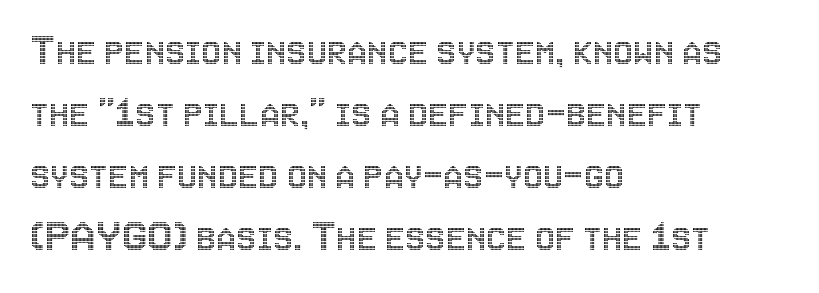
The image shows 45 px condensed type, upright; set left-aligned, normal line spacing (1.38x), normal letter spacing, not underlined; a large x-height.
